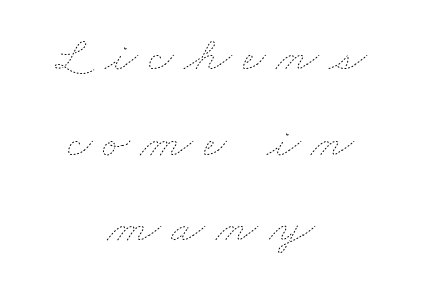
The image shows 49 px thin, wide type; set centered, line spacing 1.75x, unusually wide letter spacing (+0.22 em), not underlined; low stroke contrast and a small x-height.
